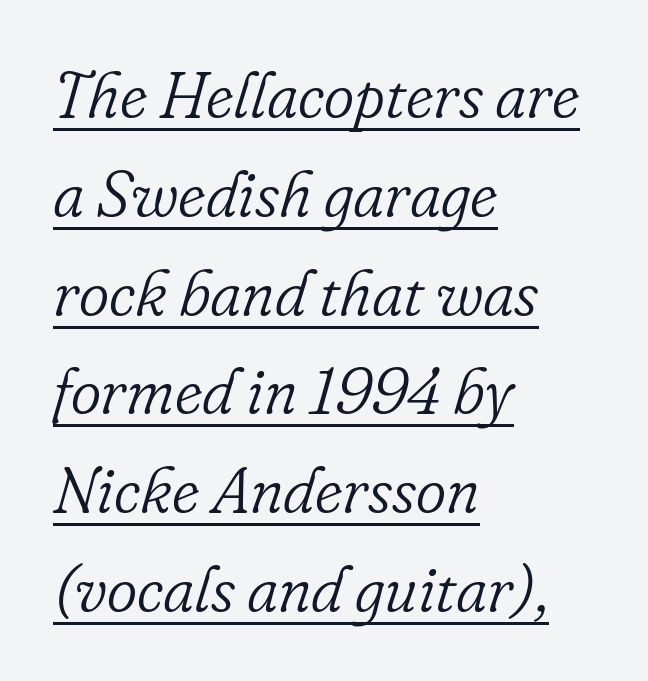
Interline gaps are of average width in this sample. The rendering keeps characters at their native spacing. The characters display serif detailing at their extremities. The cut favours lightness, reaching ordinary text weight at its darkest. In terms of posture, this sample is oblique. Looks like someone drew a line under every word here.
